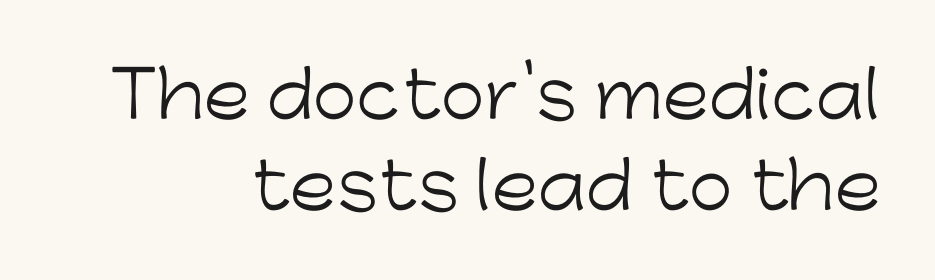
Q: Is the text bold? A: No.
Q: Is the text italic (slanted)? A: No, it is upright.
Q: Is the typeface a serif or a sans-serif typeface? A: Sans-serif.
Q: Is the text underlined? A: No.
Q: How is the paragraph aligned? A: Right-aligned.
Q: Is the spacing between letters normal or unusually wide? A: Normal.
Q: Is the spacing between lines tight, normal or loose? A: Normal.
Q: Width (condensed, normal, or wide)? A: Normal.
Q: Stroke contrast? A: Low.
Q: x-height? A: Medium.
Q: Monospaced? A: No.
